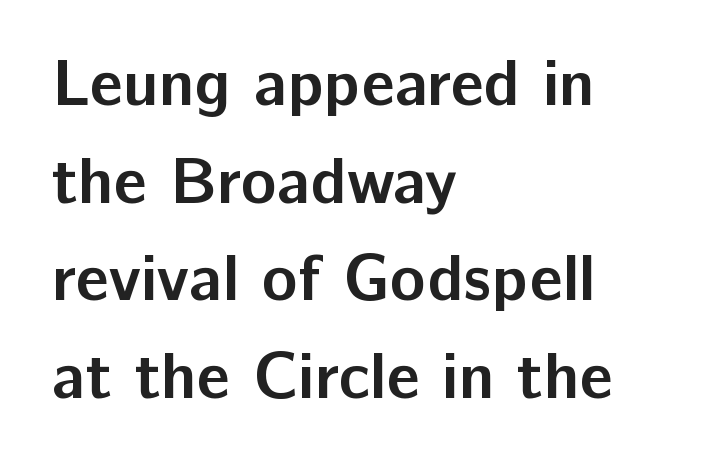
These lines keep a tight, regular rhythm from letter to letter. The characters look thick and weighty, a clear bold. Does the leading feel generous? No, just average. These lines are rendered in a variable-pitch font.
